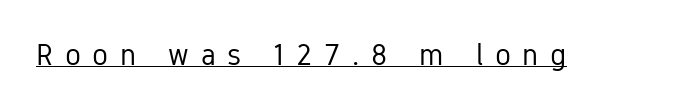
Q: Is the text bold? A: No.
Q: Is the text italic (slanted)? A: No, it is upright.
Q: Is the typeface a serif or a sans-serif typeface? A: Sans-serif.
Q: Is the text underlined? A: Yes.
Q: Is the spacing between letters normal or unusually wide? A: Unusually wide.
Q: Width (condensed, normal, or wide)? A: Condensed.
Q: Stroke contrast? A: Low.
Q: x-height? A: Medium.
Q: Monospaced? A: No.
